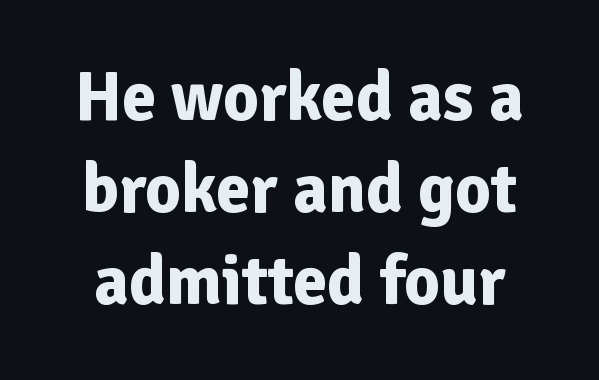
Q: Is the text bold? A: Yes.
Q: Is the text italic (slanted)? A: No, it is upright.
Q: Is the typeface a serif or a sans-serif typeface? A: Sans-serif.
Q: Is the text underlined? A: No.
Q: Is the spacing between letters normal or unusually wide? A: Normal.
Q: Is the spacing between lines tight, normal or loose? A: Normal.
Q: Width (condensed, normal, or wide)? A: Normal.
Q: Stroke contrast? A: Low.
Q: x-height? A: Medium.
Q: Monospaced? A: No.
